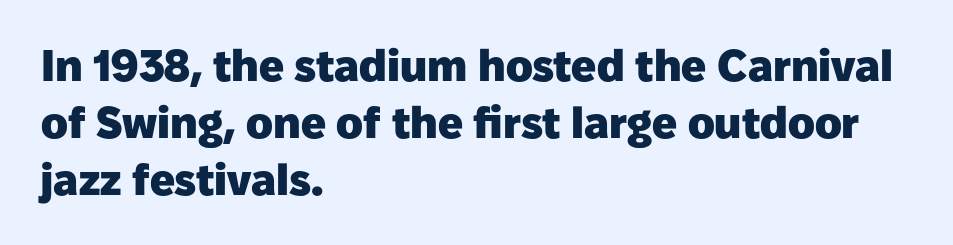
The image shows 44 px heavy sans-serif type, upright; set left-aligned, normal line spacing (1.29x), normal letter spacing, not underlined; low stroke contrast and a medium x-height.
